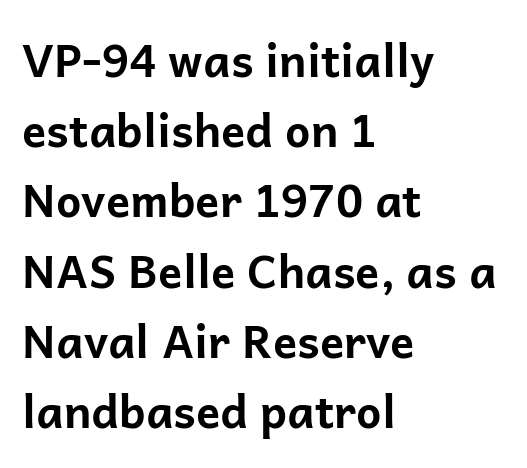
Q: Is the text bold? A: Yes.
Q: Is the text italic (slanted)? A: No, it is upright.
Q: Is the typeface a serif or a sans-serif typeface? A: Sans-serif.
Q: Is the text underlined? A: No.
Q: How is the paragraph aligned? A: Left-aligned.
Q: Is the spacing between letters normal or unusually wide? A: Normal.
Q: Is the spacing between lines tight, normal or loose? A: Normal.
Q: Width (condensed, normal, or wide)? A: Normal.
Q: Stroke contrast? A: Low.
Q: x-height? A: Medium.
Q: Monospaced? A: No.
